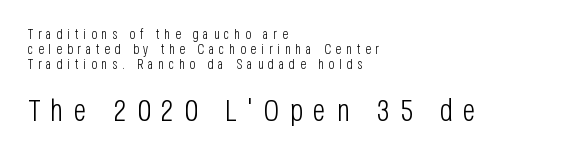
Compare the two chunks: the lower has the greater cap height. Words float on clear page, feet unadorned. Examine the stroke ends and you'll find no serifs. A student would call this left alignment; a typographer would say flush left, rag right.
